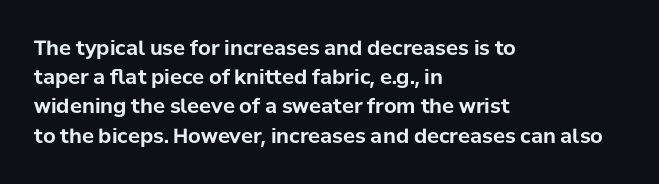
{"italic": "no", "bold": "yes", "underline": "no", "align": "left", "line_spacing": "normal", "line_spacing_ratio": 1.46, "letter_spacing": "normal", "letter_spacing_em": 0.0, "glyph_px": 20}
